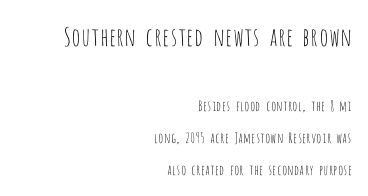
The image shows 25 px text type, upright; set right-aligned, loose line spacing (2.31x), normal letter spacing, not underlined; the first (top) block is 1.79x larger.
